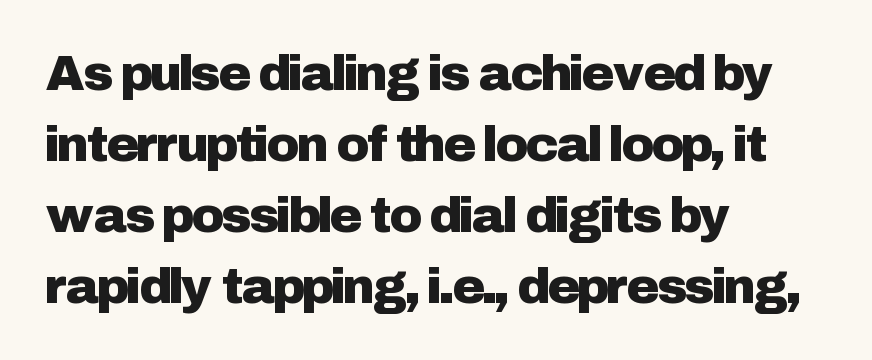
Q: Is the text italic (slanted)? A: No, it is upright.
Q: Is the typeface a serif or a sans-serif typeface? A: Sans-serif.
Q: Is the text underlined? A: No.
Q: How is the paragraph aligned? A: Left-aligned.
Q: Is the spacing between letters normal or unusually wide? A: Normal.
Q: Is the spacing between lines tight, normal or loose? A: Normal.
Q: Width (condensed, normal, or wide)? A: Normal.
Q: Stroke contrast? A: Low.
Q: x-height? A: Medium.
Q: Monospaced? A: No.
